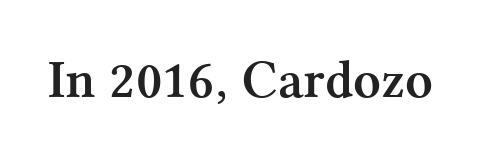
Q: Is the text bold? A: Yes.
Q: Is the text italic (slanted)? A: No, it is upright.
Q: Is the typeface a serif or a sans-serif typeface? A: Serif.
Q: Is the text underlined? A: No.
Q: Is the spacing between letters normal or unusually wide? A: Normal.
Q: Width (condensed, normal, or wide)? A: Normal.
Q: Stroke contrast? A: Medium.
Q: x-height? A: Medium.
Q: Monospaced? A: No.
